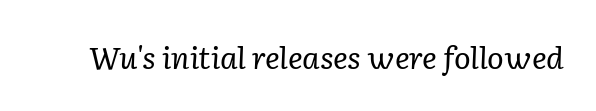
{"serif": "yes", "italic": "yes", "lean": "right", "slant_degrees": 2, "bold": "no", "weight": "regular", "width": "normal", "stroke_contrast": "low", "x_height": "medium", "monospaced": "no", "underline": "no", "letter_spacing": "normal", "letter_spacing_em": 0.0, "glyph_px": 31}
